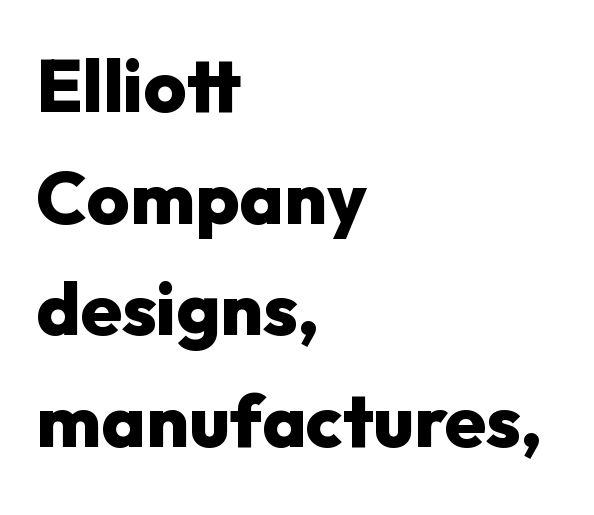
{"serif": "no", "italic": "no", "bold": "yes", "weight": "heavy", "width": "normal", "stroke_contrast": "low", "x_height": "medium", "monospaced": "no", "underline": "no", "align": "left", "line_spacing": "normal", "line_spacing_ratio": 1.51, "letter_spacing": "normal", "letter_spacing_em": 0.0, "glyph_px": 74}
